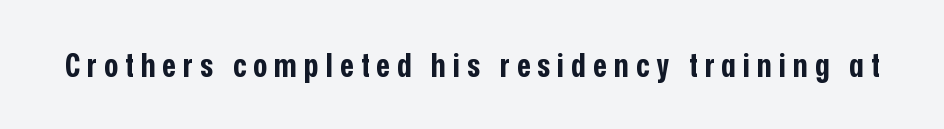
The image shows 33 px bold, condensed sans-serif type, upright; set unusually wide letter spacing (+0.22 em), not underlined; low stroke contrast and a medium x-height.
